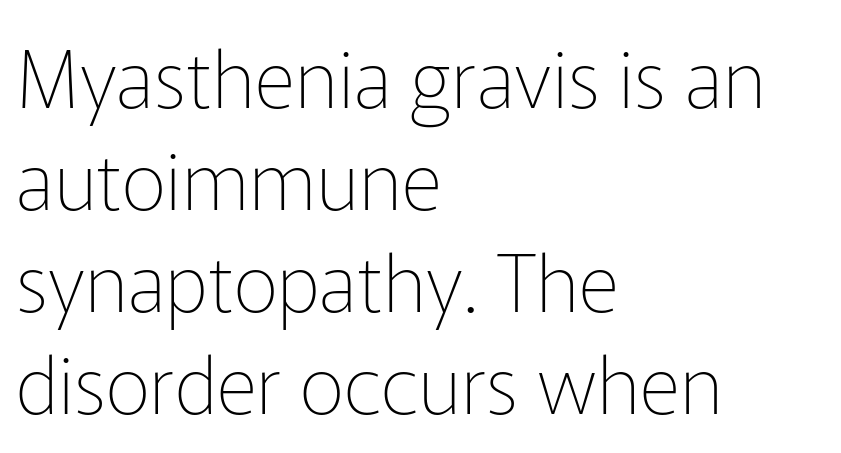
Q: Is the text bold? A: No.
Q: Is the text italic (slanted)? A: No, it is upright.
Q: Is the typeface a serif or a sans-serif typeface? A: Sans-serif.
Q: Is the text underlined? A: No.
Q: How is the paragraph aligned? A: Left-aligned.
Q: Is the spacing between letters normal or unusually wide? A: Normal.
Q: Is the spacing between lines tight, normal or loose? A: Normal.
Q: Width (condensed, normal, or wide)? A: Normal.
Q: Stroke contrast? A: Low.
Q: x-height? A: Medium.
Q: Monospaced? A: No.
